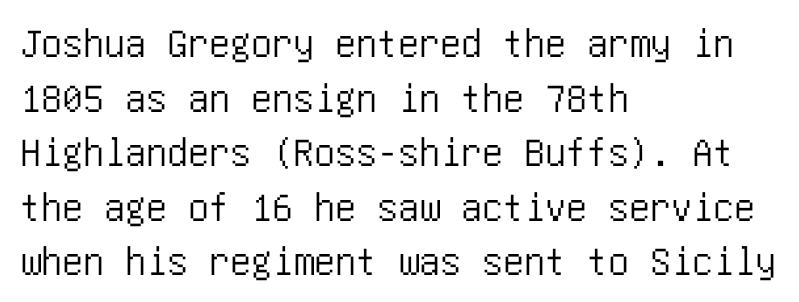
{"serif": "no", "italic": "no", "width": "condensed", "stroke_contrast": "low", "x_height": "large", "underline": "no", "align": "left", "line_spacing": "normal", "line_spacing_ratio": 1.3, "letter_spacing": "normal", "letter_spacing_em": 0.0, "glyph_px": 42}
